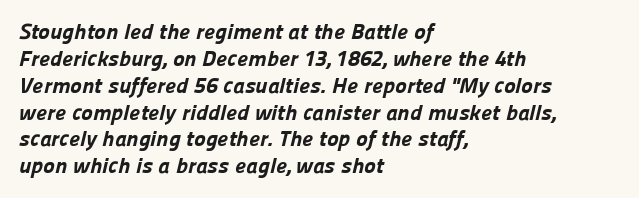
The image shows 22 px bold type; set left-aligned, line spacing 1.22x, normal letter spacing, not underlined.
